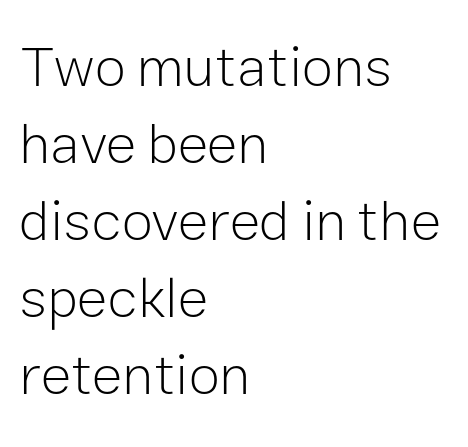
Serifs: no, the terminals of the letterforms are clean. The rendering uses natural spacing where letterforms have individual widths. The passage shown stacks its lines at a standard gap. Rule under the text: the space is simply empty.
